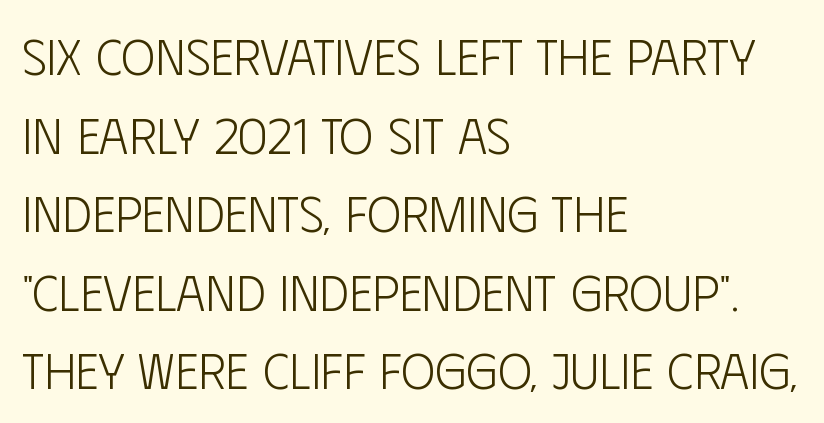
{"serif": "no", "italic": "no", "bold": "no", "weight": "light", "width": "condensed", "stroke_contrast": "low", "x_height": "large", "monospaced": "no", "underline": "no", "align": "left", "line_spacing": "normal", "line_spacing_ratio": 1.54, "letter_spacing": "normal", "letter_spacing_em": 0.0, "glyph_px": 51}
